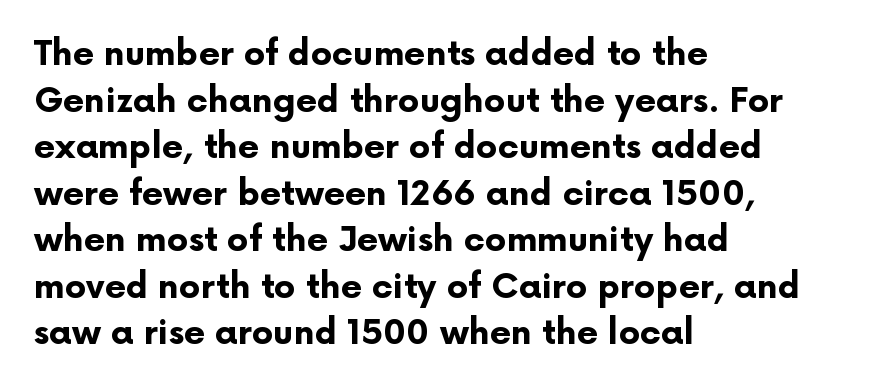
{"serif": "no", "italic": "no", "bold": "yes", "weight": "bold", "width": "normal", "stroke_contrast": "low", "x_height": "medium", "monospaced": "no", "underline": "no", "align": "left", "line_spacing": "normal", "line_spacing_ratio": 1.37, "letter_spacing": "normal", "letter_spacing_em": 0.0, "glyph_px": 34}
